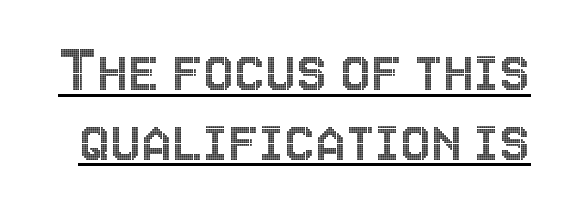
The space between consecutive lines is stingy. The passage shown is underscored from start to finish. The letters stand upright; this is a roman face. Note the varied advance widths — an 'i' is clearly narrower than an 'm'.
